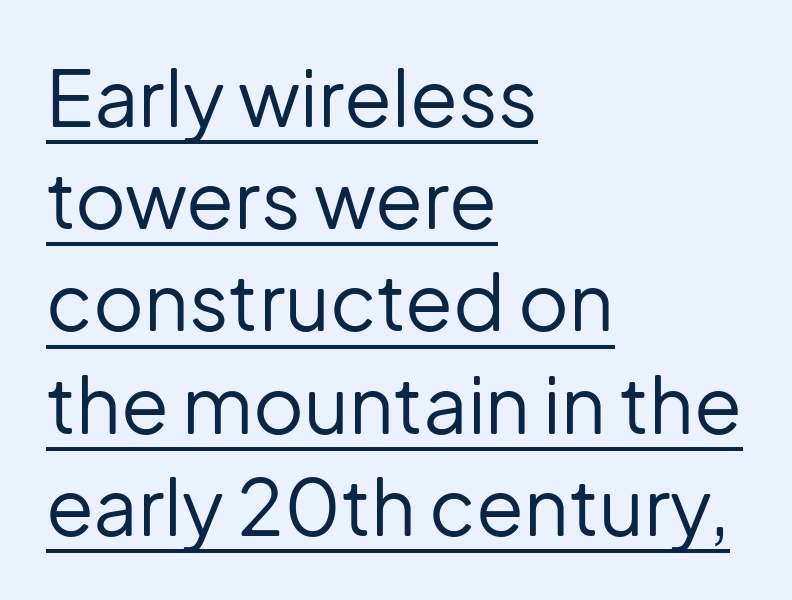
Q: Is the text bold? A: No.
Q: Is the text italic (slanted)? A: No, it is upright.
Q: Is the typeface a serif or a sans-serif typeface? A: Sans-serif.
Q: Is the text underlined? A: Yes.
Q: How is the paragraph aligned? A: Left-aligned.
Q: Is the spacing between letters normal or unusually wide? A: Normal.
Q: Is the spacing between lines tight, normal or loose? A: Normal.
Q: Width (condensed, normal, or wide)? A: Normal.
Q: Stroke contrast? A: Low.
Q: x-height? A: Medium.
Q: Monospaced? A: No.
